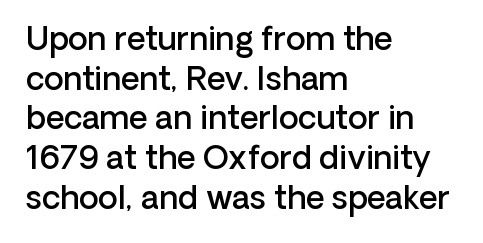
{"serif": "no", "italic": "no", "bold": "semi", "weight": "semibold", "width": "normal", "stroke_contrast": "low", "x_height": "medium", "monospaced": "no", "underline": "no", "align": "left", "line_spacing_ratio": 1.24, "letter_spacing": "normal", "letter_spacing_em": 0.0, "glyph_px": 32}
